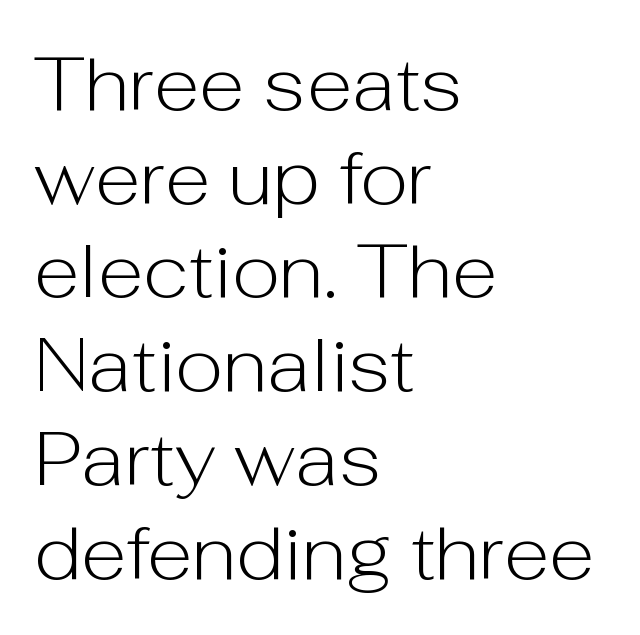
{"serif": "no", "italic": "no", "bold": "no", "weight": "light", "width": "normal", "stroke_contrast": "low", "x_height": "medium", "monospaced": "no", "underline": "no", "align": "left", "line_spacing": "normal", "line_spacing_ratio": 1.25, "letter_spacing": "normal", "letter_spacing_em": 0.0, "glyph_px": 75}
